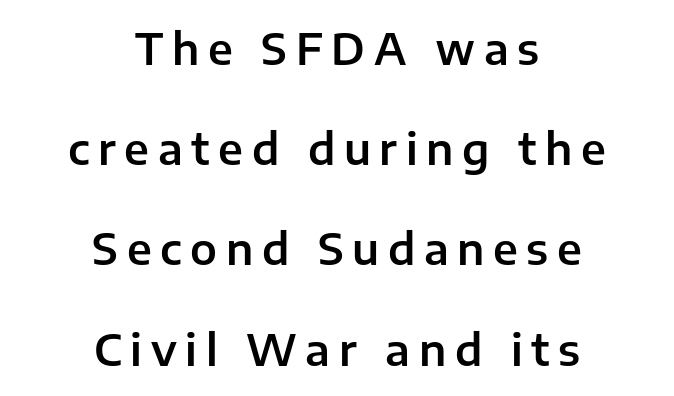
{"serif": "no", "italic": "no", "width": "normal", "stroke_contrast": "low", "x_height": "medium", "monospaced": "no", "underline": "no", "align": "center", "line_spacing": "loose", "line_spacing_ratio": 2.33, "letter_spacing": "wide", "letter_spacing_em": 0.2, "glyph_px": 43}
